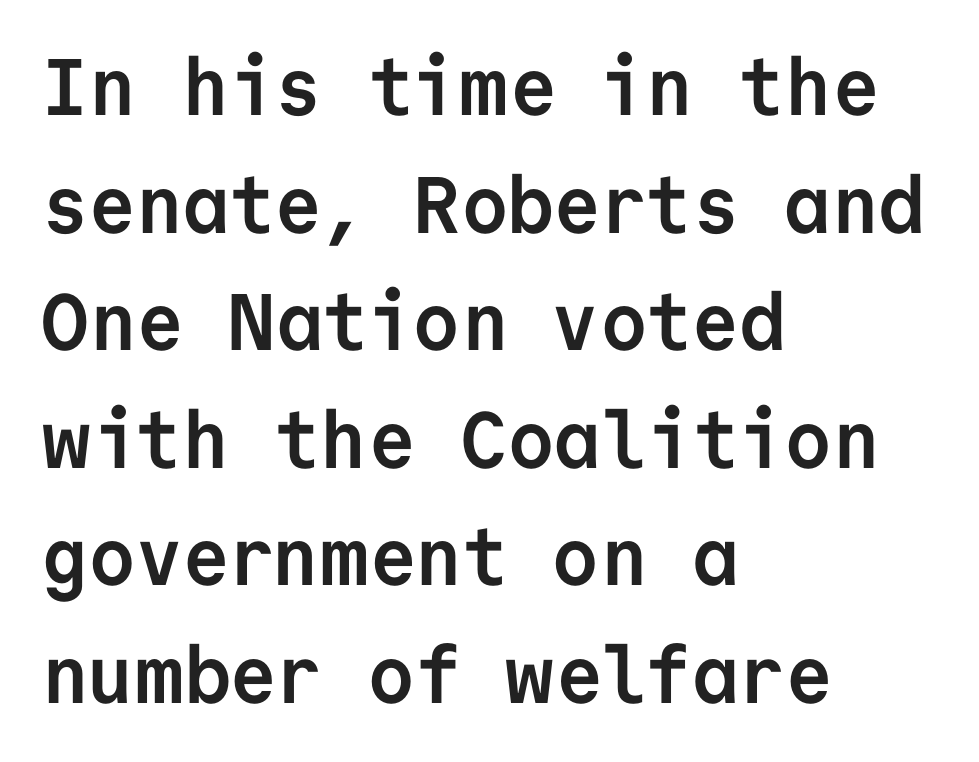
The image shows 80 px semibold sans-serif type, upright, monospaced; set left-aligned, normal line spacing (1.47x), normal letter spacing, not underlined; low stroke contrast and a medium x-height.
